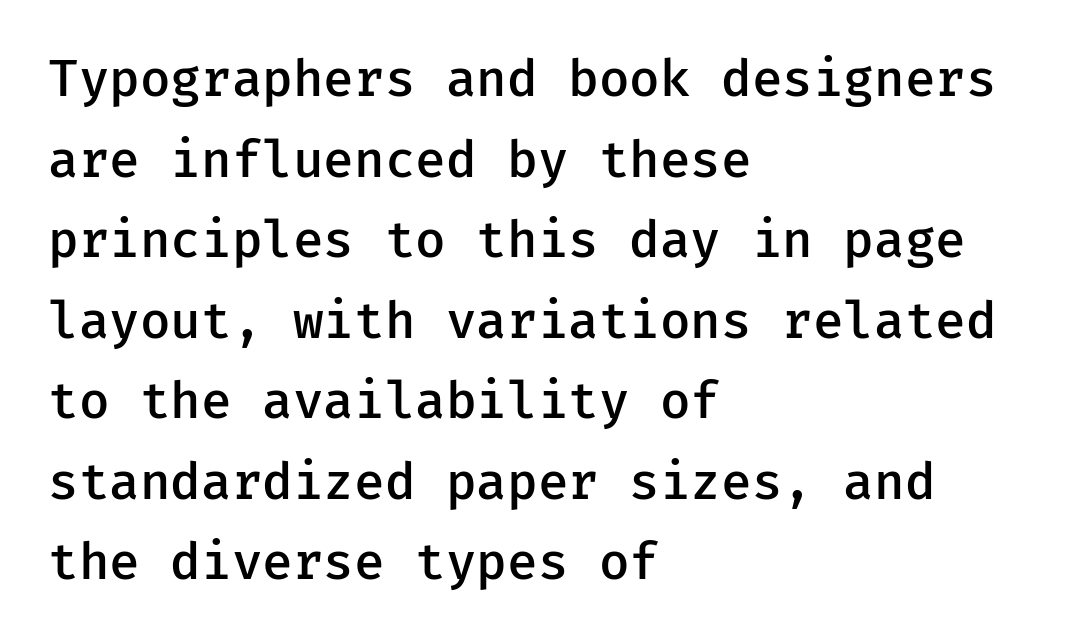
Q: Is the text bold? A: Semi-bold.
Q: Is the text italic (slanted)? A: No, it is upright.
Q: Is the typeface a serif or a sans-serif typeface? A: Sans-serif.
Q: Is the text underlined? A: No.
Q: How is the paragraph aligned? A: Left-aligned.
Q: Is the spacing between letters normal or unusually wide? A: Normal.
Q: Is the spacing between lines tight, normal or loose? A: Normal.
Q: Width (condensed, normal, or wide)? A: Normal.
Q: Stroke contrast? A: Low.
Q: x-height? A: Medium.
